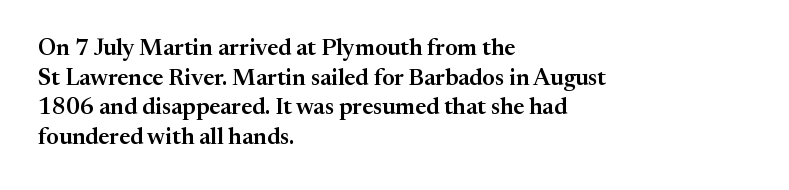
{"italic": "no", "underline": "no", "align": "left", "line_spacing": "normal", "line_spacing_ratio": 1.29, "letter_spacing": "normal", "letter_spacing_em": 0.0, "glyph_px": 23}
